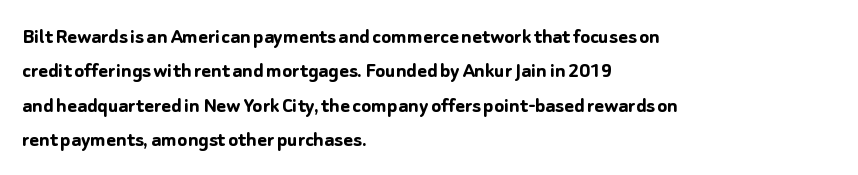
The image shows 23 px bold type, upright; set left-aligned, normal line spacing (1.49x), normal letter spacing, not underlined.
